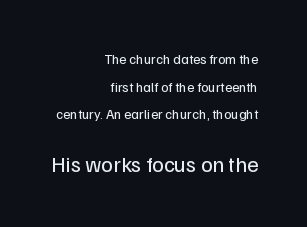
The image shows 22 px text type, upright; set right-aligned, loose line spacing (1.97x), normal letter spacing, not underlined; the second (bottom) block is 1.57x larger.
